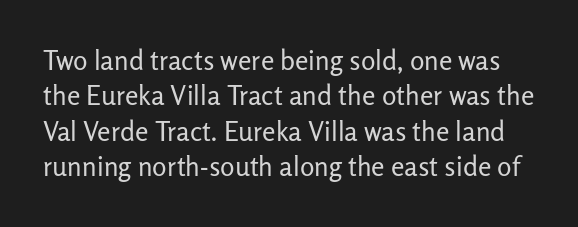
The image shows 27 px text type, upright; set normal line spacing (1.31x), normal letter spacing, not underlined.
